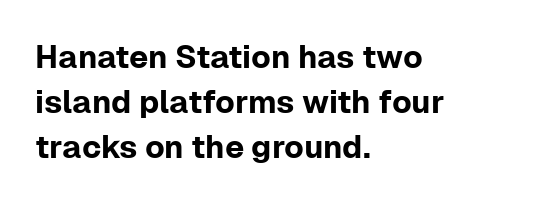
The image shows 32 px sans-serif type, upright; set left-aligned, normal line spacing (1.4x), normal letter spacing, not underlined; low stroke contrast and a medium x-height.
